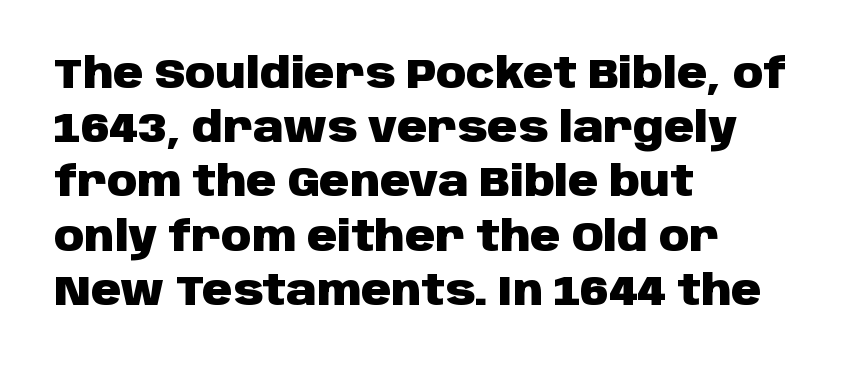
{"serif": "no", "italic": "no", "bold": "yes", "weight": "heavy", "width": "normal", "stroke_contrast": "low", "x_height": "large", "monospaced": "no", "underline": "no", "align": "left", "line_spacing": "normal", "line_spacing_ratio": 1.29, "letter_spacing": "normal", "letter_spacing_em": 0.0, "glyph_px": 42}
